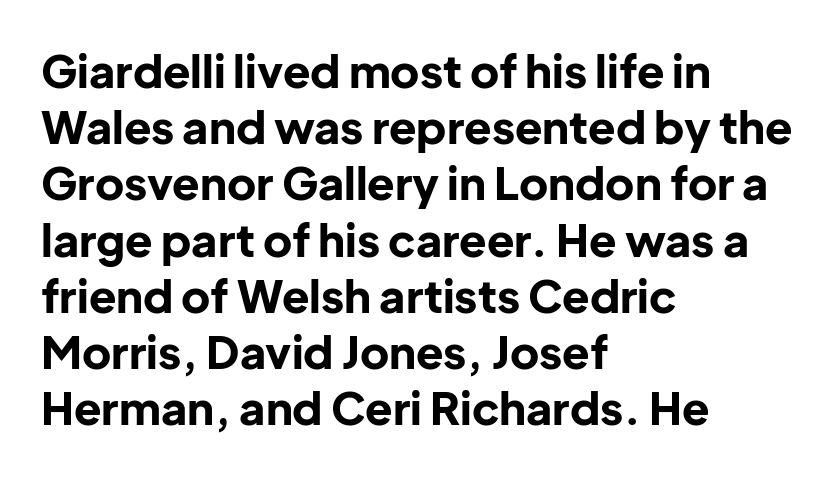
Anything drawn beneath the words? Only blank space. The line texture is even and compact thanks to regular tracking. Proportional: the letters do not fall into vertical columns. Plenty of ink on the page — the face is bold. The type sits square on the baseline with zero lean. Grotesque or geometric, the face here clearly has no serifs.
